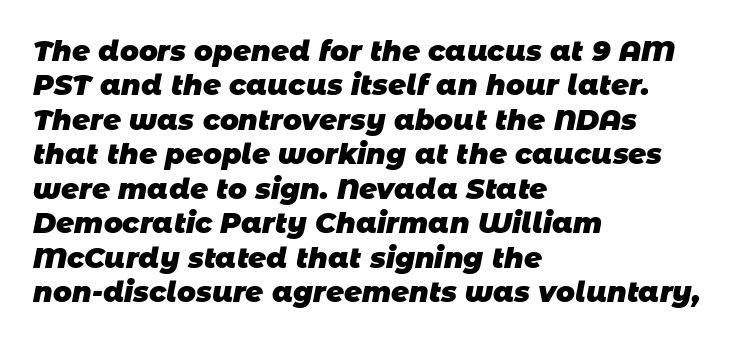
Look at the bottom of the vertical strokes: they stop flat, with no serifs. Think of a printed novel: that variable character pitch is what you see here. These lines stack with their left ends in a neat column. Has an underline been added? It has not.
